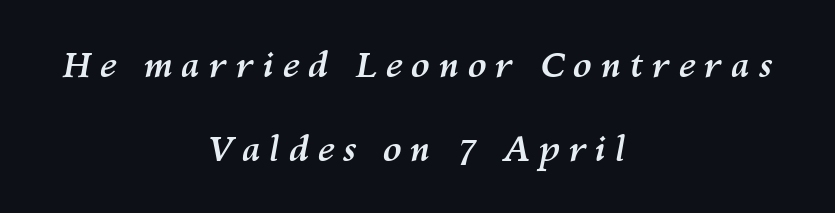
{"italic": "yes", "lean": "right", "slant_degrees": 10, "bold": "yes", "weight": "semibold", "width": "normal", "stroke_contrast": "medium", "x_height": "medium", "monospaced": "no", "underline": "no", "align": "center", "line_spacing": "loose", "line_spacing_ratio": 2.39, "letter_spacing": "wide", "letter_spacing_em": 0.23, "glyph_px": 35}
